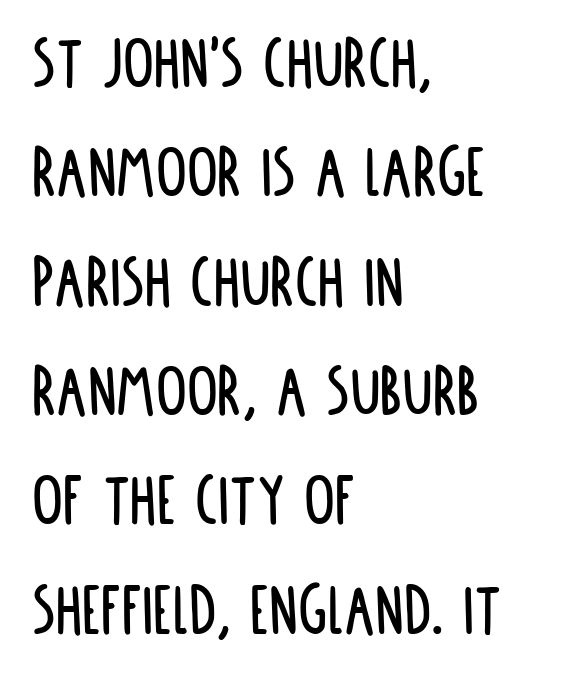
One glance says typical: line gaps are just what's usual. Short note: letters normally spaced. The typography opts for an upright posture over an oblique one. Visually the block forms a straight wall on the left and a jagged coastline on the right.
